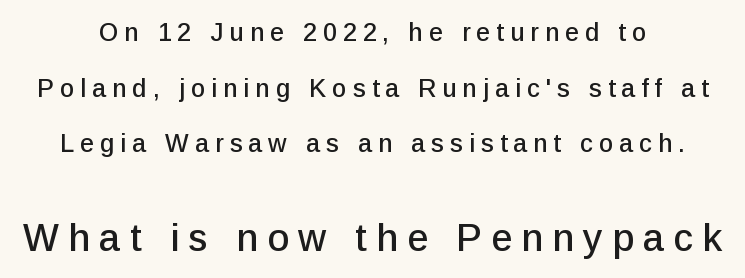
Do the characters align in a grid? No, the font is proportional. If you folded the block vertically in half, each line would mirror itself in length. A bare baseline throughout the passage. Does the lettering tilt? It doesn't — this is upright. A student would notice the bottom passage is typeset larger than what precedes it. Letter spacing: wide.
